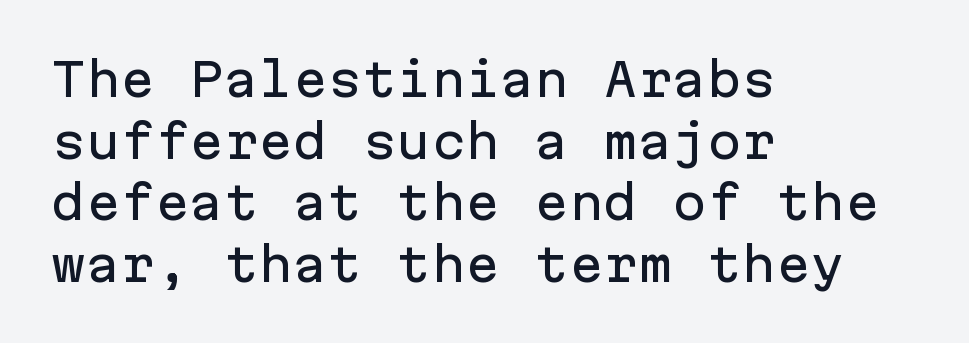
The image shows 46 px sans-serif type, upright, monospaced; set left-aligned, normal line spacing (1.34x), normal letter spacing, not underlined; low stroke contrast and a medium x-height.
